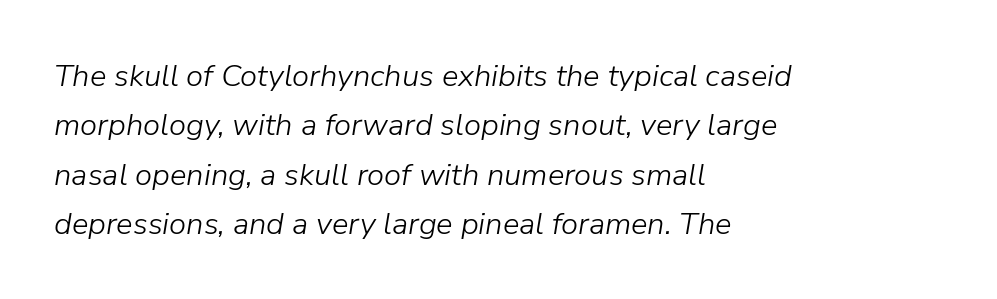
The lines sit at an ordinary, default distance from one another. You can tell it's italic because the verticals aren't actually vertical. The letterforms sit shoulder to shoulder at normal distance. The weight would be labelled regular, book, light, or lighter still.
